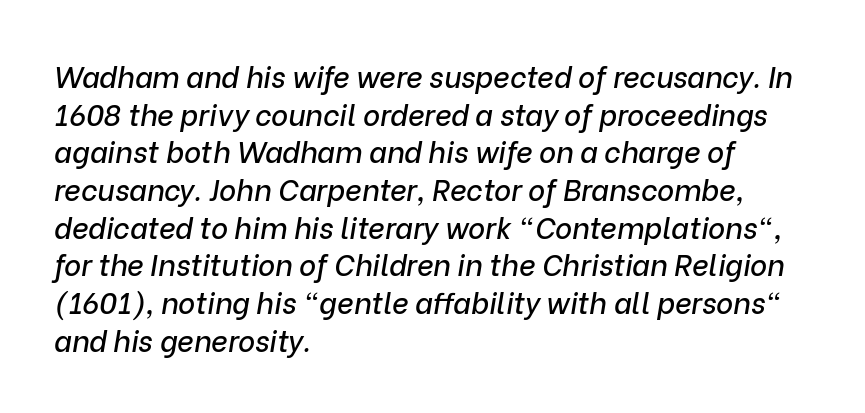
Q: Is the text italic (slanted)? A: Yes, it leans right by about 9 degrees.
Q: Is the text underlined? A: No.
Q: How is the paragraph aligned? A: Left-aligned.
Q: Is the spacing between letters normal or unusually wide? A: Normal.
Q: Is the spacing between lines tight, normal or loose? A: Normal.
Q: Width (condensed, normal, or wide)? A: Normal.
Q: Stroke contrast? A: Low.
Q: x-height? A: Medium.
Q: Monospaced? A: No.
